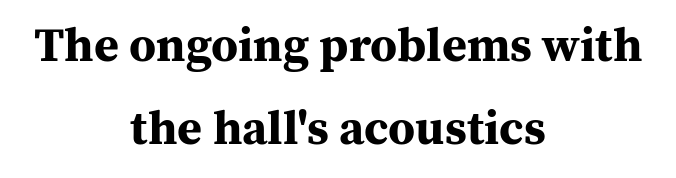
The image shows 48 px bold serif type, upright; set centered, line spacing 1.73x, normal letter spacing, not underlined; medium stroke contrast and a medium x-height.
